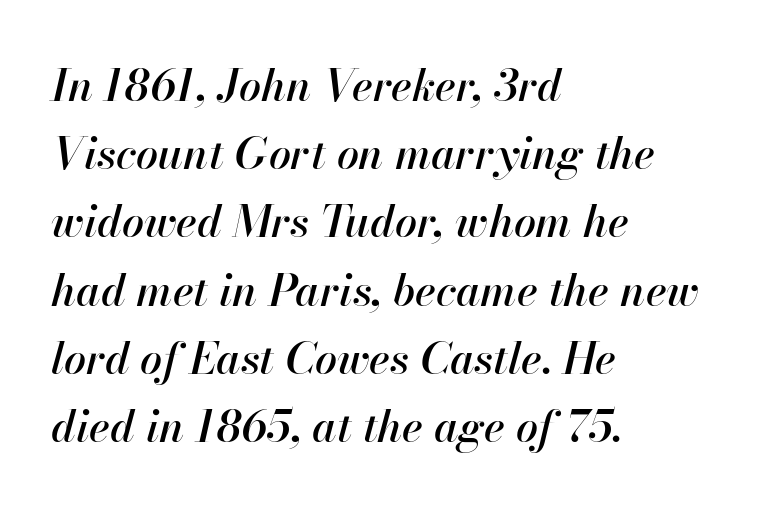
{"italic": "yes", "lean": "right", "slant_degrees": 13, "width": "normal", "stroke_contrast": "high", "x_height": "small", "monospaced": "no", "underline": "no", "align": "left", "line_spacing": "normal", "line_spacing_ratio": 1.55, "letter_spacing": "normal", "letter_spacing_em": 0.0, "glyph_px": 44}
